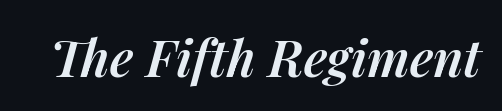
Q: Is the text bold? A: Semi-bold.
Q: Is the text italic (slanted)? A: Yes, it leans right by about 14 degrees.
Q: Is the text underlined? A: No.
Q: Is the spacing between letters normal or unusually wide? A: Normal.
Q: Width (condensed, normal, or wide)? A: Normal.
Q: Stroke contrast? A: Medium.
Q: x-height? A: Medium.
Q: Monospaced? A: No.
